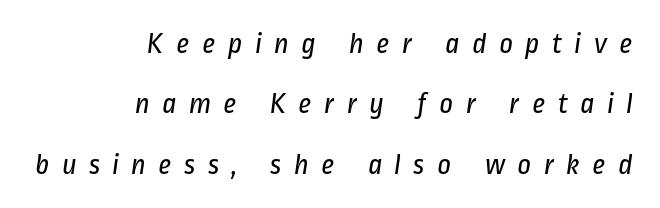
The image shows 30 px regular-weight, condensed sans-serif type; set right-aligned, loose line spacing (2.01x), unusually wide letter spacing (+0.4 em), not underlined; low stroke contrast and a medium x-height.
